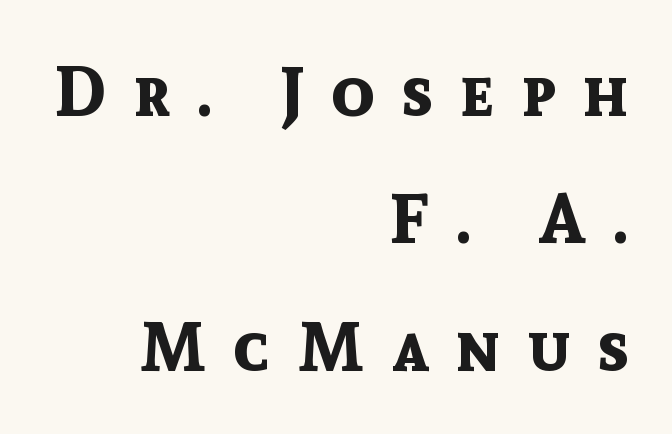
The image shows 70 px bold sans-serif type, upright; set right-aligned, line spacing 1.82x, unusually wide letter spacing (+0.38 em), not underlined; a medium x-height.
